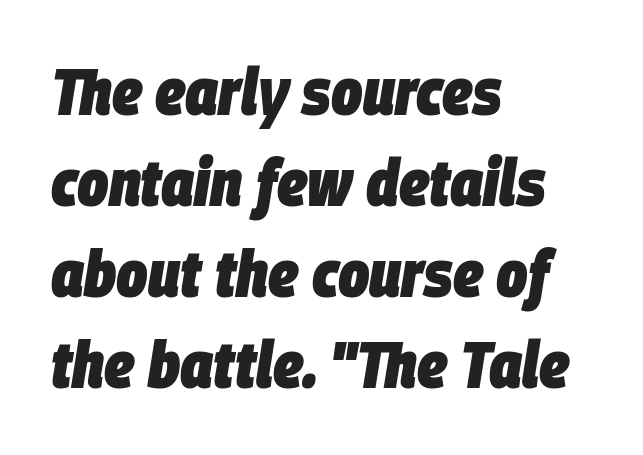
{"italic": "yes", "lean": "right", "slant_degrees": 9, "bold": "yes", "weight": "heavy", "width": "condensed", "stroke_contrast": "low", "x_height": "large", "monospaced": "no", "underline": "no", "align": "left", "line_spacing": "normal", "line_spacing_ratio": 1.38, "letter_spacing": "normal", "letter_spacing_em": 0.0, "glyph_px": 66}
